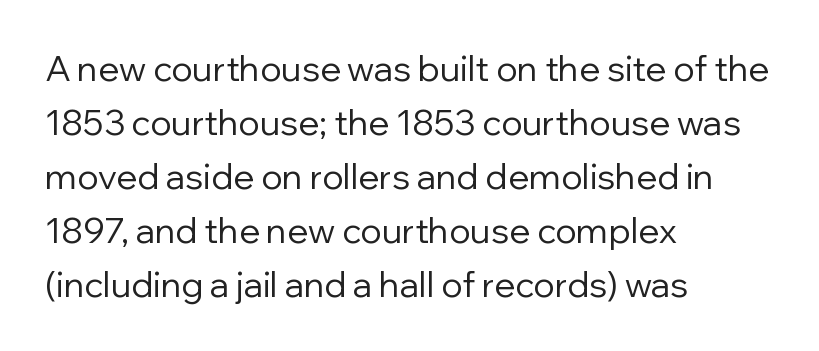
The image shows 35 px regular-weight sans-serif type, upright; set left-aligned, normal line spacing (1.54x), normal letter spacing, not underlined; low stroke contrast and a medium x-height.
